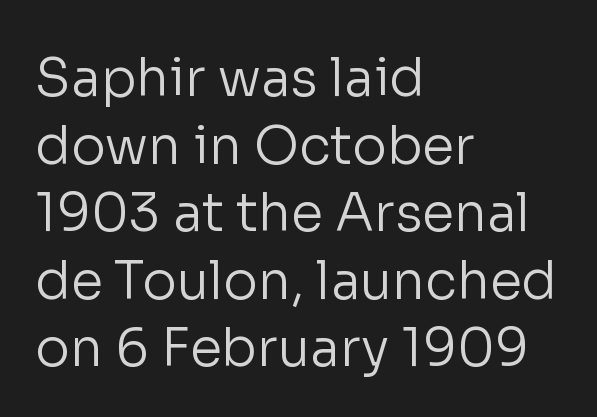
The letterforms sit shoulder to shoulder at normal distance. Stem width sits at or under what a default text font uses. Do the characters align in a grid? No, the font is proportional. Unlike italic type, these characters show no tilt at all. Leftover space on each line is placed entirely after the last word.
